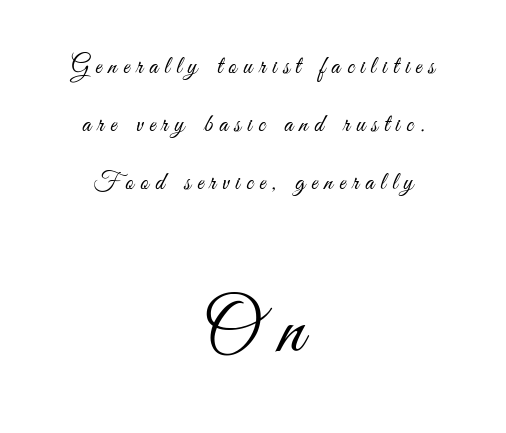
This sample has the flowing, uneven cadence of proportional lettering. Letters have the restrained weight of plain body copy at most. Compared with typical body copy, the letter spacing here is much looser. Are there feet on the stems? There aren't — it's a sans. Neither beginnings nor endings align; midpoints do. Bare-footed words on every line.
